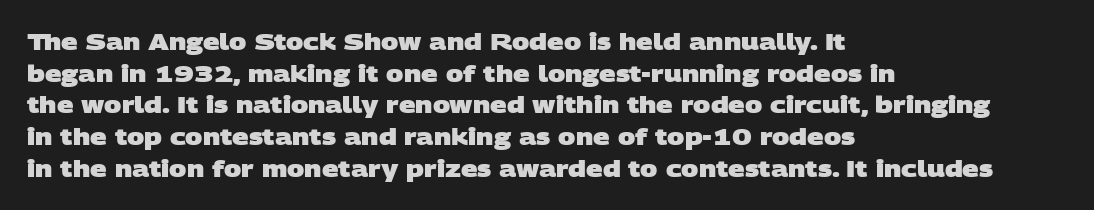
{"bold": "yes", "underline": "no", "align": "left", "line_spacing": "normal", "line_spacing_ratio": 1.38, "letter_spacing": "normal", "letter_spacing_em": 0.0, "glyph_px": 23}
